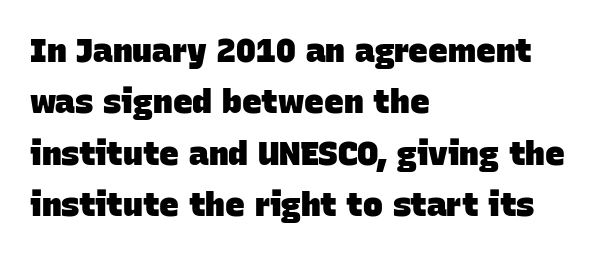
Q: Is the text bold? A: Yes.
Q: Is the typeface a serif or a sans-serif typeface? A: Sans-serif.
Q: Is the text underlined? A: No.
Q: How is the paragraph aligned? A: Left-aligned.
Q: Is the spacing between letters normal or unusually wide? A: Normal.
Q: Is the spacing between lines tight, normal or loose? A: Normal.
Q: Width (condensed, normal, or wide)? A: Normal.
Q: Stroke contrast? A: Low.
Q: x-height? A: Large.
Q: Monospaced? A: No.
